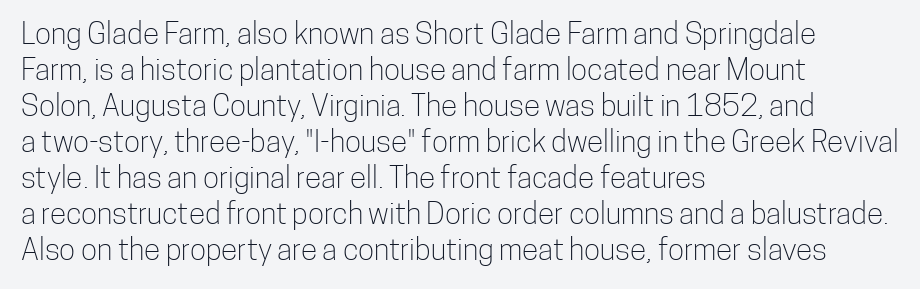
The image shows 30 px light, condensed sans-serif type, upright; set left-aligned, line spacing 1.2x, normal letter spacing, not underlined; low stroke contrast and a medium x-height.
